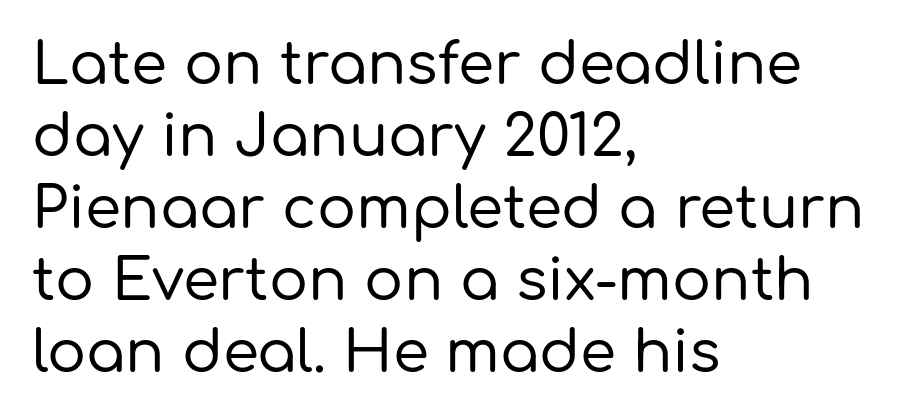
{"serif": "no", "italic": "no", "width": "normal", "stroke_contrast": "low", "x_height": "medium", "monospaced": "no", "underline": "no", "align": "left", "line_spacing_ratio": 1.24, "letter_spacing": "normal", "letter_spacing_em": 0.0, "glyph_px": 58}
